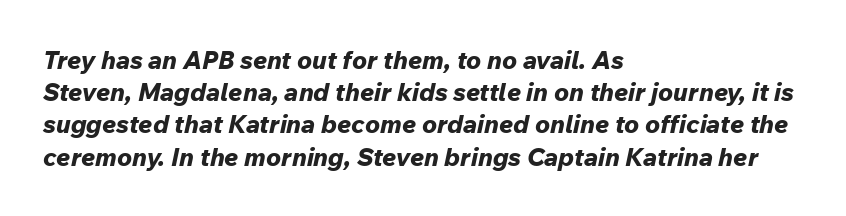
Q: Is the text bold? A: Yes.
Q: Is the text italic (slanted)? A: Yes, it leans right by about 12 degrees.
Q: Is the text underlined? A: No.
Q: How is the paragraph aligned? A: Left-aligned.
Q: Is the spacing between letters normal or unusually wide? A: Normal.
Q: Is the spacing between lines tight, normal or loose? A: Normal.
